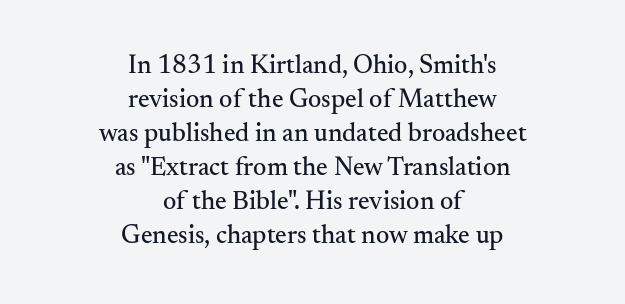
How are the letters spaced? Ordinarily, with no added tracking. Teacher's note: observe the equal gaps on both sides — that is centered alignment. Leading matches the norm, producing a regular column. Ordinary non-slanted type is in use.
